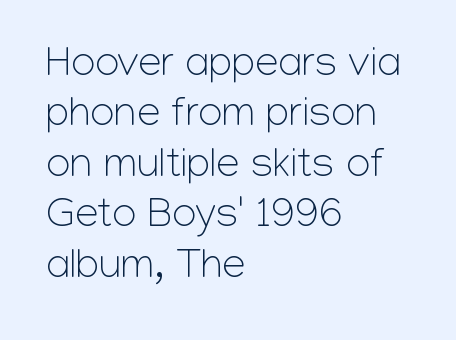
No heavy texture on the line: the type isn't bold. Spacing verdict: proportional, widths tailored to each character. Default kerning and tracking; the words read as compact shapes. Style check: upright. Stroke terminals: plain, sans-serif. Glance below the letters and you will spot only blank space.
